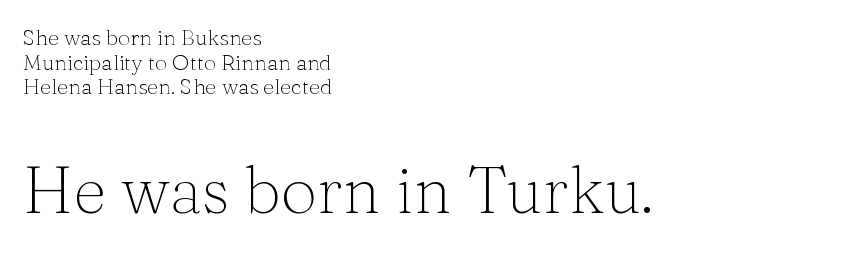
The image shows 65 px thin serif type, upright; set left-aligned, tight line spacing (1.12x), normal letter spacing, not underlined; the second (bottom) block is 2.95x larger; medium stroke contrast and a medium x-height.
